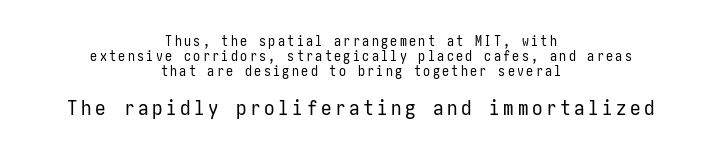
{"italic": "no", "bold": "no", "underline": "no", "align": "center", "line_spacing": "tight", "line_spacing_ratio": 1.08, "larger_block": "second", "size_ratio": 1.5, "glyph_px": 21}
